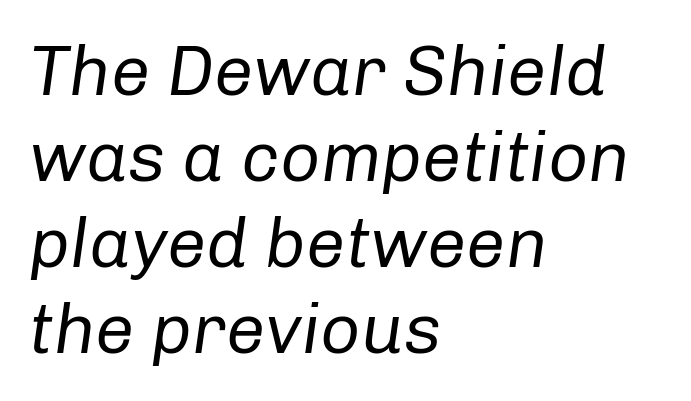
Each letter keeps its own natural width here, so spacing adapts to shape. Each line starts at the same left margin while the right side varies. Descenders are the only things crossing below the line. A typesetter would mark this as italic.
